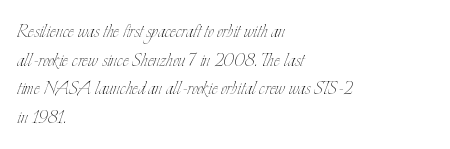
The image shows 23 px text type; set left-aligned, line spacing 1.24x, normal letter spacing, not underlined.
